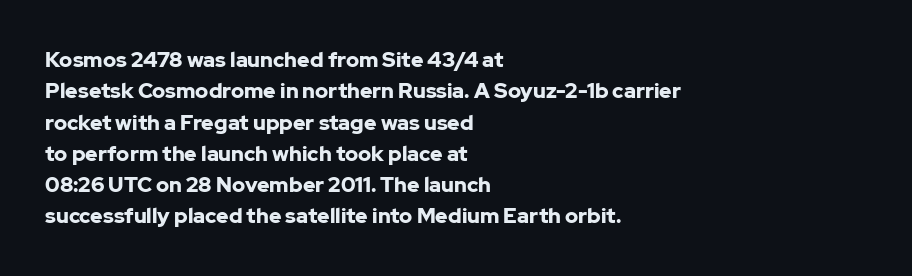
Q: Is the text bold? A: Yes.
Q: Is the text italic (slanted)? A: No, it is upright.
Q: Is the text underlined? A: No.
Q: How is the paragraph aligned? A: Left-aligned.
Q: Is the spacing between letters normal or unusually wide? A: Normal.
Q: Is the spacing between lines tight, normal or loose? A: Normal.
